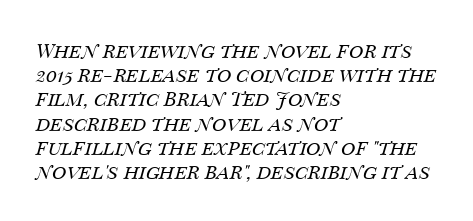
The compositor pushed each line to the left boundary. If you drew a line through each stem, it would be angled. These glyphs show unthickened strokes, regular width or finer. Has an underline been added? It has not. In terms of letterspacing, this is plain default setting.
